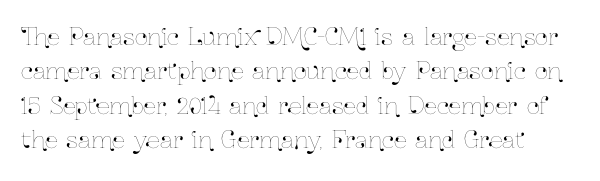
Check the space under the baseline: it is left empty. The passage shown stacks its lines at a standard gap. This rendering leaves character spacing at its baseline value. This is roman type, the default non-slanted kind.
